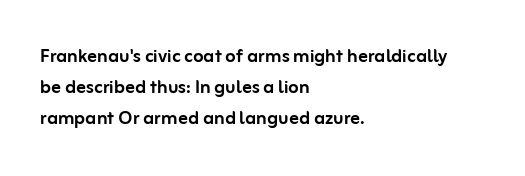
Q: Is the text italic (slanted)? A: No, it is upright.
Q: Is the text underlined? A: No.
Q: How is the paragraph aligned? A: Left-aligned.
Q: Is the spacing between letters normal or unusually wide? A: Normal.
Q: Is the spacing between lines tight, normal or loose? A: Normal.
